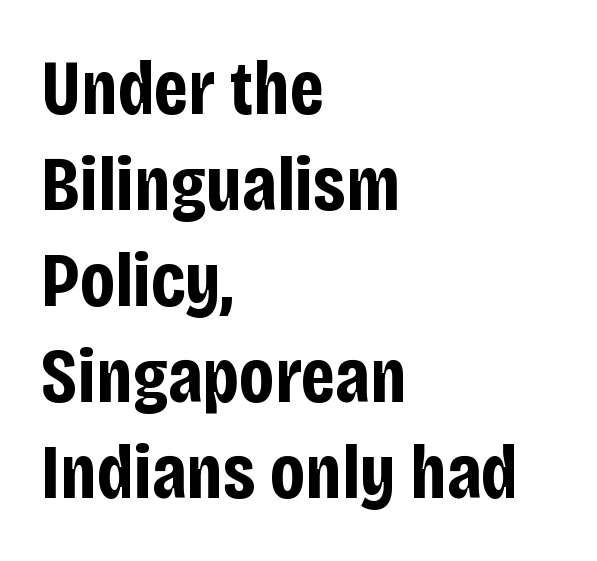
{"serif": "no", "italic": "no", "bold": "yes", "weight": "bold", "width": "condensed", "stroke_contrast": "low", "x_height": "large", "monospaced": "no", "underline": "no", "align": "left", "line_spacing_ratio": 1.23, "letter_spacing": "normal", "letter_spacing_em": 0.0, "glyph_px": 78}
